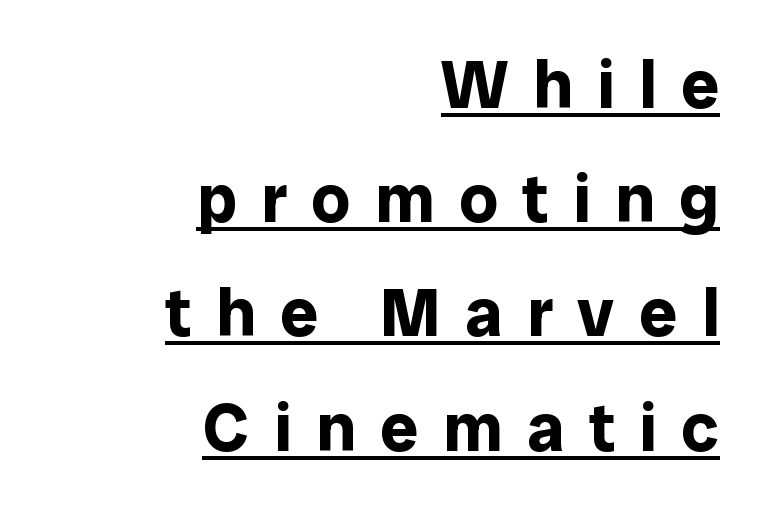
Tracking here is generous; glyphs stand well apart from one another. The string is rendered with underlining switched on. Every row of glyphs terminates at an identical x-position on the right. Check where the strokes stop: nothing finishes them off — pure sans.
